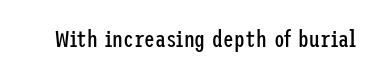
Only glyphs here, with clear space below each row. Notice how the stems are strictly vertical — no italics here. Between one letter and the next there's only the usual sliver of space. Is this a heavy cut? Hardly; it is regular or lighter.
